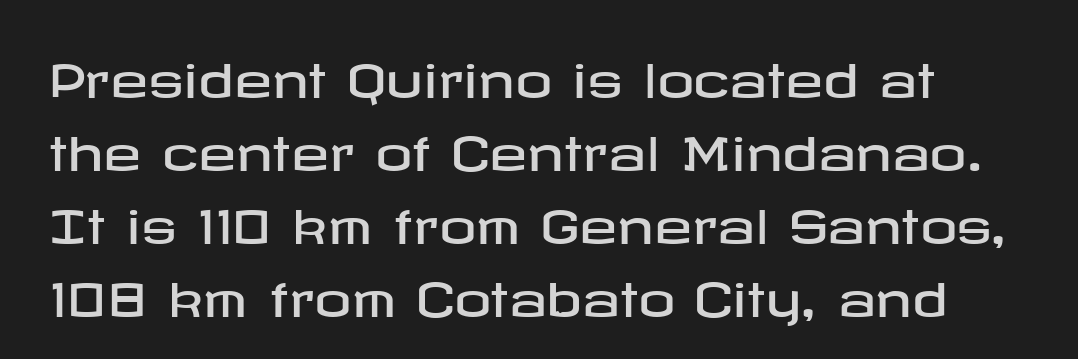
The image shows 46 px wide sans-serif type, upright; set normal line spacing (1.59x), normal letter spacing, not underlined; low stroke contrast and a medium x-height.
